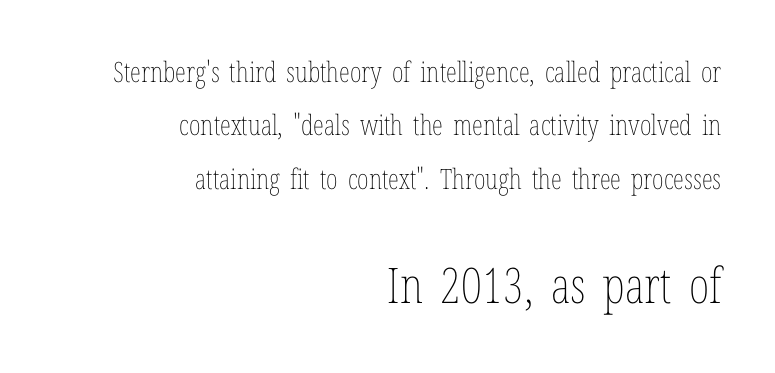
{"italic": "no", "bold": "no", "weight": "thin", "width": "condensed", "stroke_contrast": "low", "x_height": "medium", "monospaced": "no", "underline": "no", "align": "right", "line_spacing": "loose", "line_spacing_ratio": 1.91, "letter_spacing": "normal", "letter_spacing_em": 0.0, "larger_block": "second", "size_ratio": 1.75, "glyph_px": 49}
